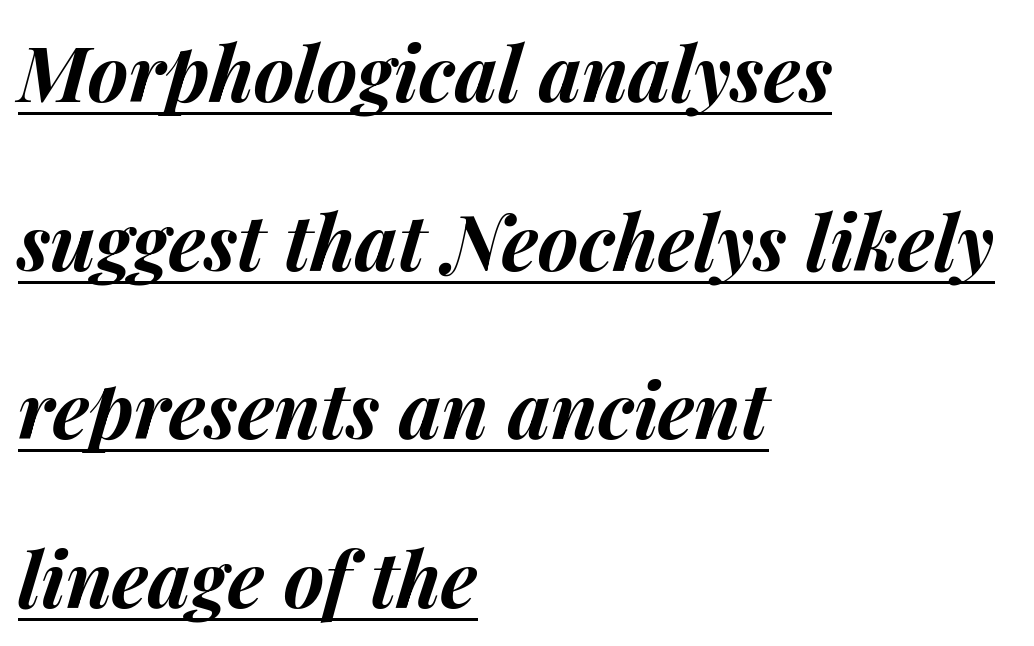
Check the space under the baseline: a stroke is drawn there. It's the slanting kind of type. What stands out about the letter spacing? Nothing — it is the standard amount. The rendering uses natural spacing where letterforms have individual widths.
